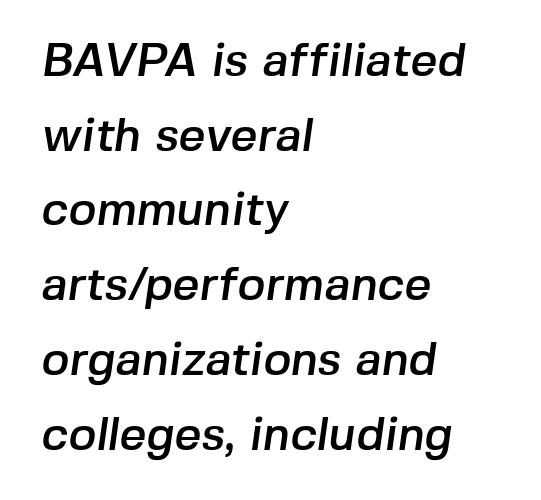
Which margin do the lines hug? The left one — the right edge is uneven. The letters advance in unequal steps, a hallmark of proportional type. Words appear dense and cohesive because spacing is normal. In terms of leading, this rendering sits right in the middle. A typesetter would label this face a sans. Descenders hang freely into open space.
